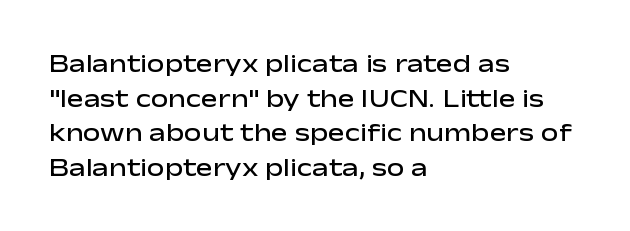
Quick note: underline off. The block of text has a typical density, with ordinary space between rows. Does the lettering tilt? It doesn't — this is upright. Characters follow at the spacing the type designer built in.
